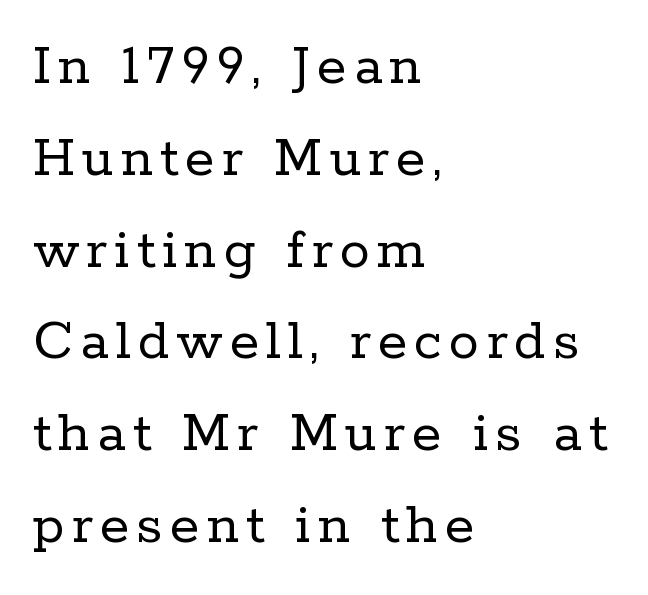
The image shows 60 px regular-weight serif type, upright; set left-aligned, normal line spacing (1.53x), not underlined; low stroke contrast and a medium x-height.
